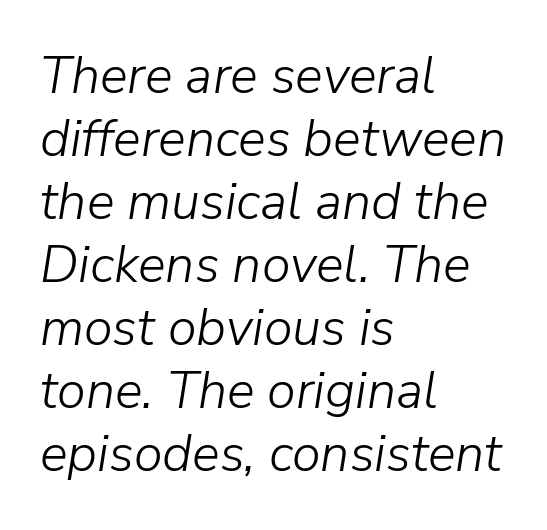
{"italic": "yes", "lean": "right", "slant_degrees": 9, "bold": "no", "weight": "light", "width": "normal", "stroke_contrast": "low", "x_height": "medium", "monospaced": "no", "underline": "no", "align": "left", "line_spacing_ratio": 1.21, "letter_spacing": "normal", "letter_spacing_em": 0.0, "glyph_px": 52}
